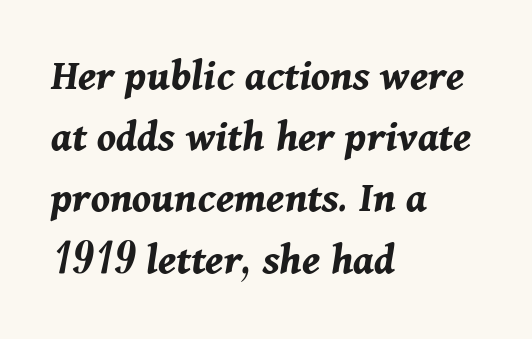
Notice how descenders clear the ascenders below comfortably — that's standard leading. Has an underline been added? It has not. Summary of weight: heavy, a full bold. The face used here is rendered with its standard letterfit.
